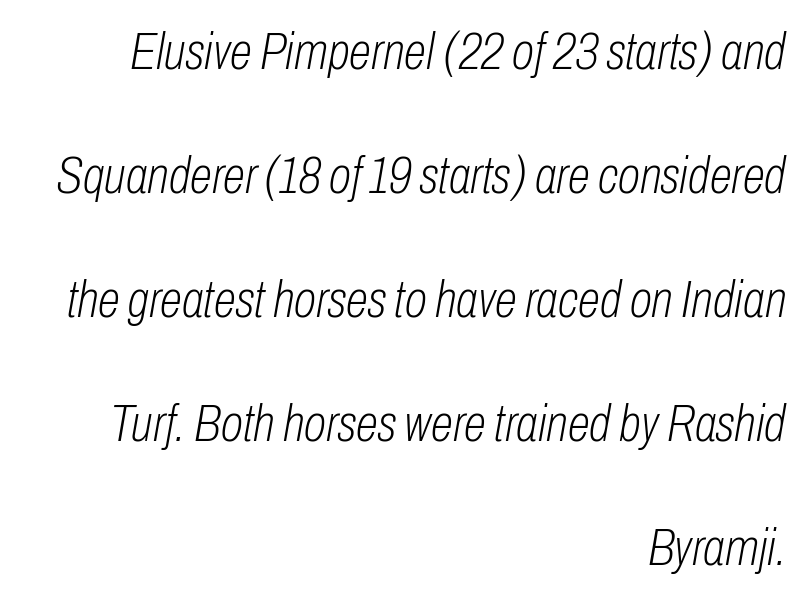
These lines stack with their right ends in a neat column. The letters advance in unequal steps, a hallmark of proportional type. A quiet, ordinary-to-light weight characterises the typeface. Plain, unruled lines of type. The letters are slanted; this is an italic face. Default kerning and tracking; the words read as compact shapes.
